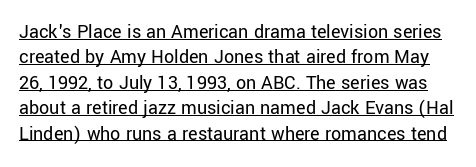
Underlining? Definitely there. This is roman type, the default non-slanted kind. A typesetter would call this zero additional tracking. This reads as an unemphasized weight, regular at the heaviest. If you measured baseline to baseline, you'd find a middling distance.
